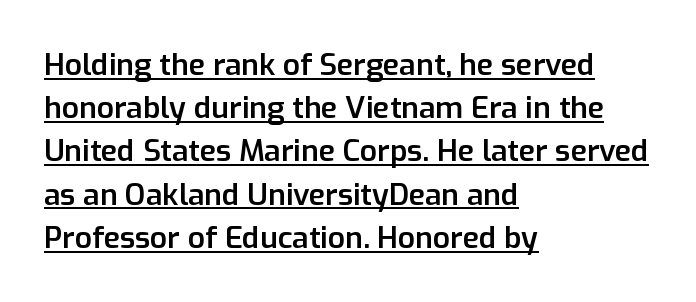
Q: Is the text bold? A: Semi-bold.
Q: Is the text italic (slanted)? A: No, it is upright.
Q: Is the typeface a serif or a sans-serif typeface? A: Sans-serif.
Q: Is the text underlined? A: Yes.
Q: How is the paragraph aligned? A: Left-aligned.
Q: Is the spacing between letters normal or unusually wide? A: Normal.
Q: Is the spacing between lines tight, normal or loose? A: Normal.
Q: Width (condensed, normal, or wide)? A: Normal.
Q: Stroke contrast? A: Low.
Q: x-height? A: Medium.
Q: Monospaced? A: No.
